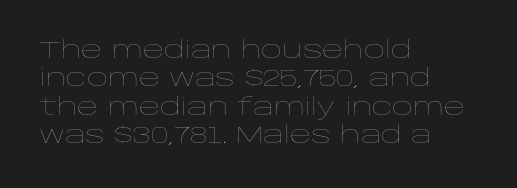
Nobody touched the tracking dial on this one. Visually the block forms a straight wall on the left and a jagged coastline on the right. Posture: upright roman. Beneath every word, the page is bare.
